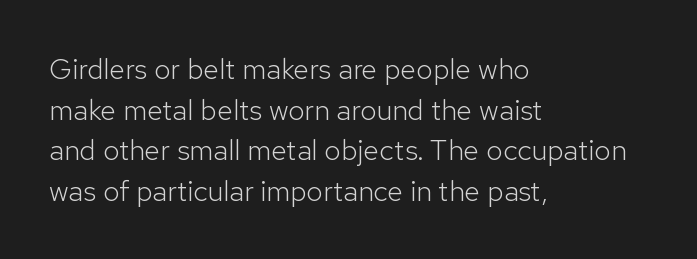
Q: Is the text bold? A: No.
Q: Is the text italic (slanted)? A: No, it is upright.
Q: Is the typeface a serif or a sans-serif typeface? A: Sans-serif.
Q: Is the text underlined? A: No.
Q: How is the paragraph aligned? A: Left-aligned.
Q: Is the spacing between letters normal or unusually wide? A: Normal.
Q: Is the spacing between lines tight, normal or loose? A: Normal.
Q: Width (condensed, normal, or wide)? A: Normal.
Q: Stroke contrast? A: Low.
Q: x-height? A: Medium.
Q: Monospaced? A: No.
